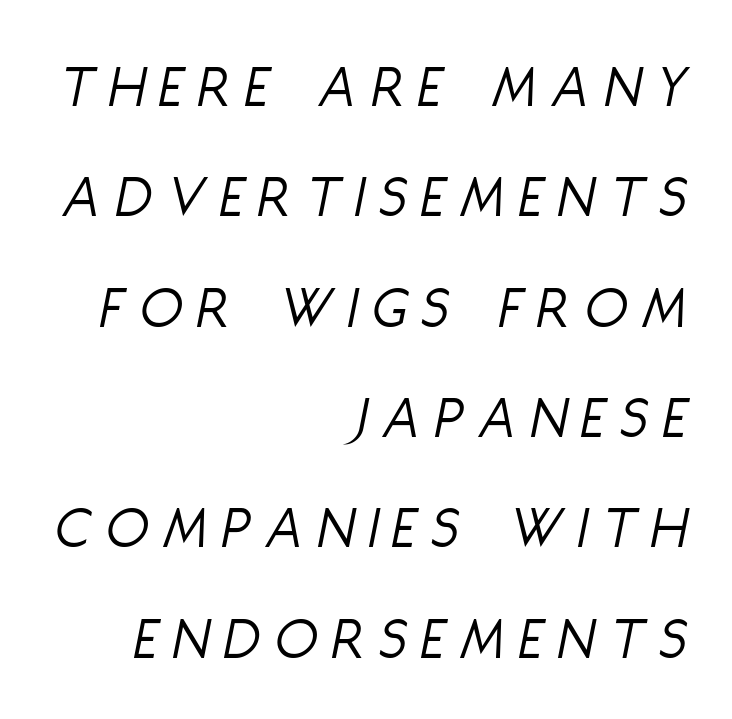
The image shows 62 px light, condensed type, italic (leaning right); set right-aligned, line spacing 1.78x, unusually wide letter spacing (+0.25 em), not underlined; low stroke contrast and a large x-height.
